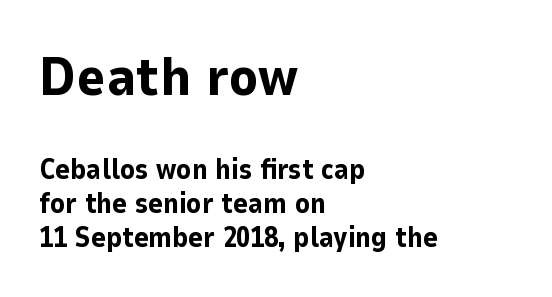
{"serif": "no", "italic": "no", "bold": "yes", "weight": "bold", "width": "normal", "stroke_contrast": "low", "x_height": "medium", "monospaced": "no", "underline": "no", "align": "left", "line_spacing_ratio": 1.22, "letter_spacing": "normal", "letter_spacing_em": 0.0, "larger_block": "first", "size_ratio": 1.96, "glyph_px": 55}
